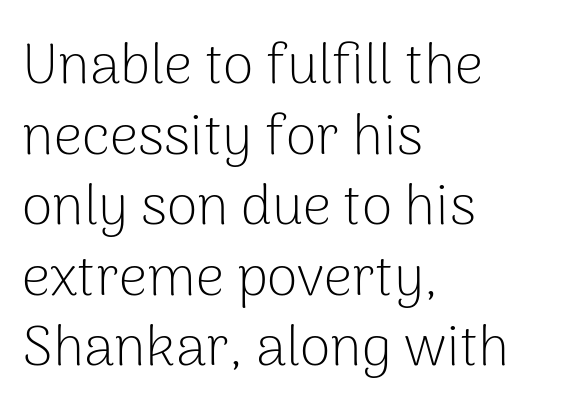
{"serif": "no", "italic": "no", "bold": "no", "weight": "light", "width": "normal", "stroke_contrast": "low", "x_height": "medium", "monospaced": "no", "underline": "no", "align": "left", "line_spacing": "normal", "line_spacing_ratio": 1.26, "letter_spacing": "normal", "letter_spacing_em": 0.0, "glyph_px": 56}
